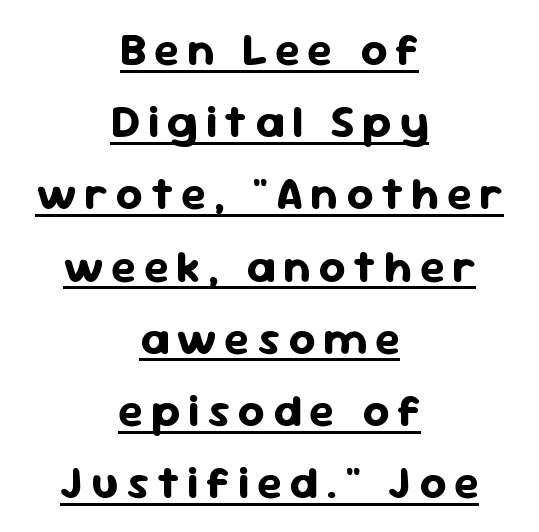
{"serif": "no", "italic": "no", "bold": "yes", "weight": "bold", "width": "normal", "stroke_contrast": "low", "x_height": "medium", "monospaced": "no", "underline": "yes", "align": "center", "line_spacing": "normal", "line_spacing_ratio": 1.57, "glyph_px": 46}
